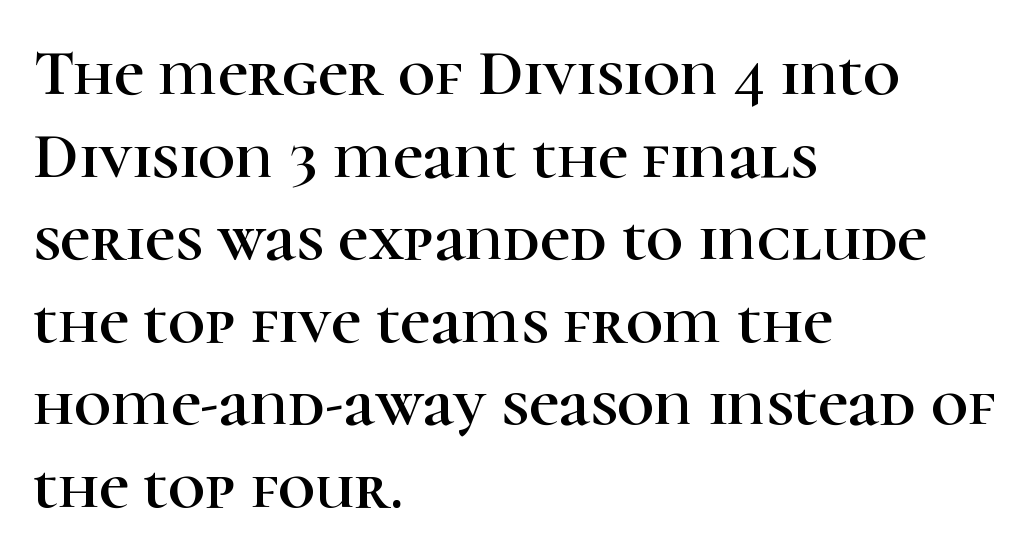
{"serif": "yes", "italic": "no", "width": "normal", "stroke_contrast": "high", "x_height": "medium", "monospaced": "no", "underline": "no", "align": "left", "line_spacing": "normal", "line_spacing_ratio": 1.27, "letter_spacing": "normal", "letter_spacing_em": 0.0, "glyph_px": 65}
